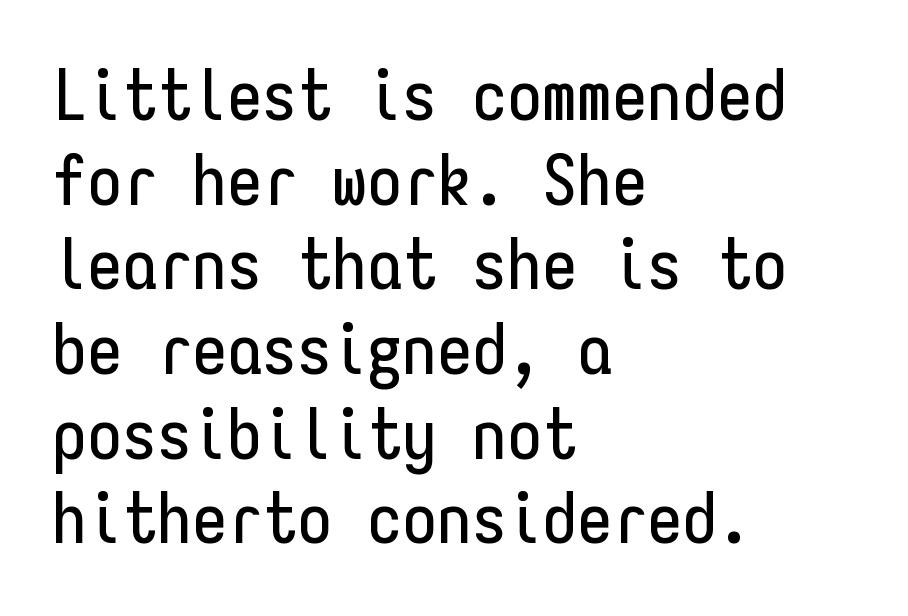
The image shows 70 px condensed sans-serif type, upright, monospaced; set left-aligned, line spacing 1.21x, normal letter spacing, not underlined; low stroke contrast and a medium x-height.
